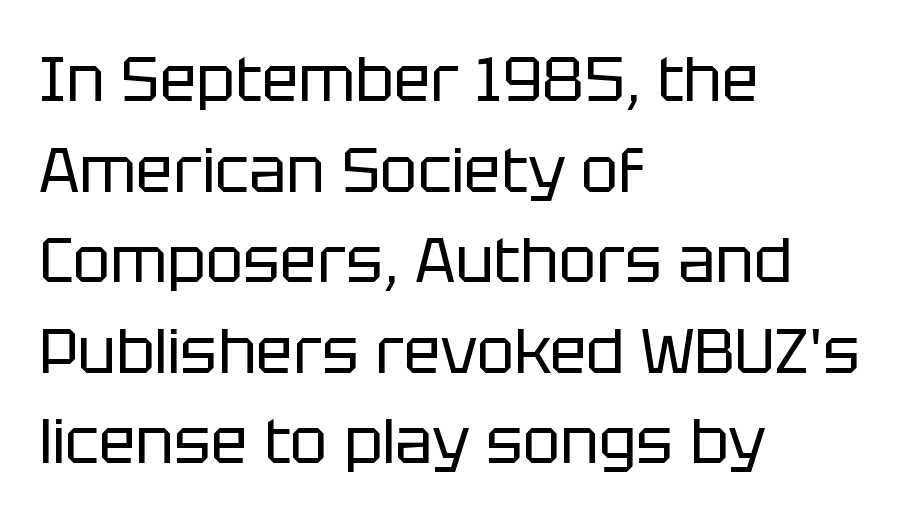
Q: Is the text bold? A: No.
Q: Is the text italic (slanted)? A: No, it is upright.
Q: Is the typeface a serif or a sans-serif typeface? A: Sans-serif.
Q: Is the text underlined? A: No.
Q: How is the paragraph aligned? A: Left-aligned.
Q: Is the spacing between letters normal or unusually wide? A: Normal.
Q: Is the spacing between lines tight, normal or loose? A: Normal.
Q: Width (condensed, normal, or wide)? A: Normal.
Q: Stroke contrast? A: Low.
Q: x-height? A: Large.
Q: Monospaced? A: No.
